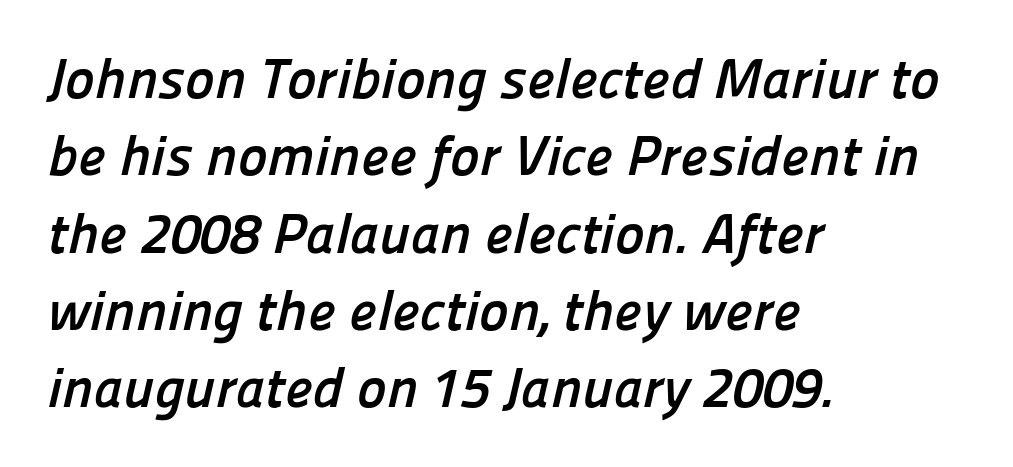
{"serif": "no", "bold": "yes", "weight": "semibold", "width": "normal", "stroke_contrast": "low", "x_height": "medium", "monospaced": "no", "underline": "no", "align": "left", "line_spacing": "normal", "line_spacing_ratio": 1.38, "letter_spacing": "normal", "letter_spacing_em": 0.0, "glyph_px": 56}
